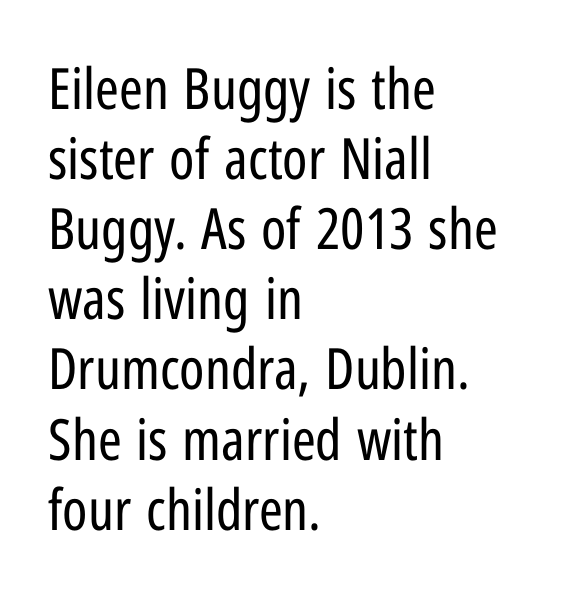
The image shows 57 px regular-weight, condensed sans-serif type, upright; set left-aligned, line spacing 1.23x, normal letter spacing, not underlined; low stroke contrast and a medium x-height.
